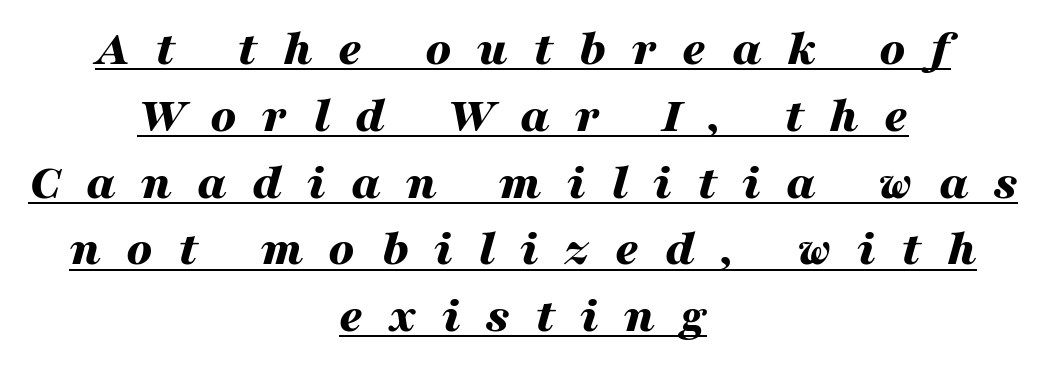
Spacing verdict: proportional, widths tailored to each character. Rendered with sloped, italic letterforms. Line starts and ends both wander, symmetrically. In terms of letterspacing, this is a distinctly airy, spread setting. This sample carries an underscore along the baseline area.
